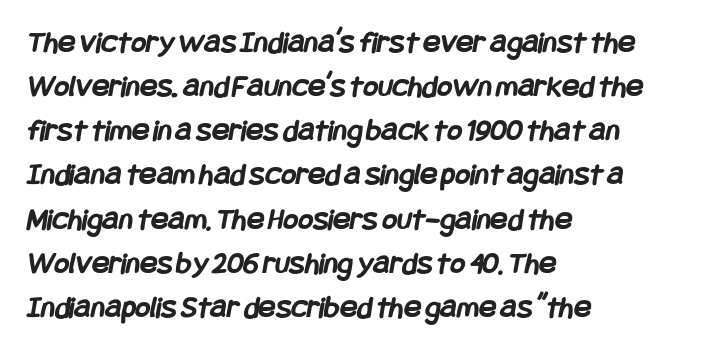
Q: Is the text bold? A: Yes.
Q: Is the typeface a serif or a sans-serif typeface? A: Sans-serif.
Q: Is the text underlined? A: No.
Q: How is the paragraph aligned? A: Left-aligned.
Q: Is the spacing between letters normal or unusually wide? A: Normal.
Q: Is the spacing between lines tight, normal or loose? A: Normal.
Q: Width (condensed, normal, or wide)? A: Condensed.
Q: Stroke contrast? A: Low.
Q: x-height? A: Large.
